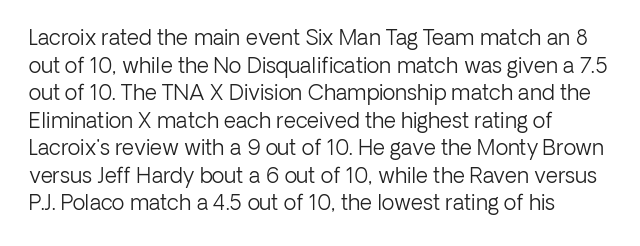
{"italic": "no", "bold": "no", "underline": "no", "align": "left", "line_spacing": "normal", "line_spacing_ratio": 1.31, "letter_spacing": "normal", "letter_spacing_em": 0.0, "glyph_px": 21}
